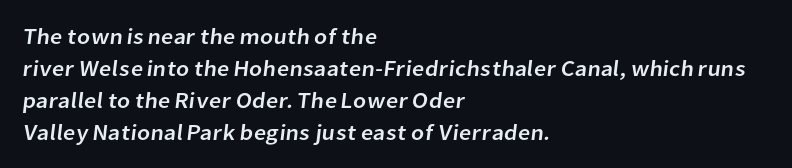
Q: Is the text underlined? A: No.
Q: How is the paragraph aligned? A: Left-aligned.
Q: Is the spacing between letters normal or unusually wide? A: Normal.
Q: Is the spacing between lines tight, normal or loose? A: Normal.
